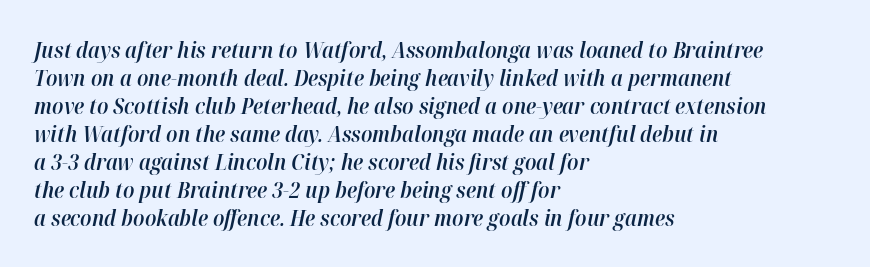
{"italic": "yes", "lean": "right", "slant_degrees": 12, "bold": "semi", "underline": "no", "align": "left", "line_spacing": "normal", "line_spacing_ratio": 1.27, "letter_spacing": "normal", "letter_spacing_em": 0.0, "glyph_px": 22}
